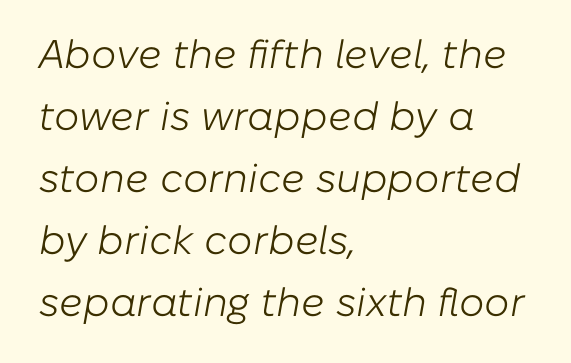
The image shows 40 px light type, italic (leaning right); set left-aligned, normal line spacing (1.55x), normal letter spacing, not underlined; low stroke contrast and a medium x-height.
